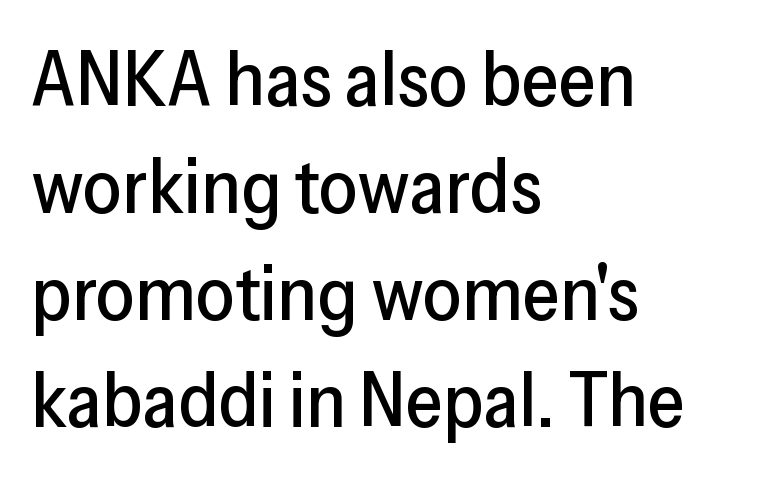
Q: Is the text italic (slanted)? A: No, it is upright.
Q: Is the typeface a serif or a sans-serif typeface? A: Sans-serif.
Q: Is the text underlined? A: No.
Q: How is the paragraph aligned? A: Left-aligned.
Q: Is the spacing between letters normal or unusually wide? A: Normal.
Q: Is the spacing between lines tight, normal or loose? A: Normal.
Q: Width (condensed, normal, or wide)? A: Normal.
Q: Stroke contrast? A: Low.
Q: x-height? A: Medium.
Q: Monospaced? A: No.
